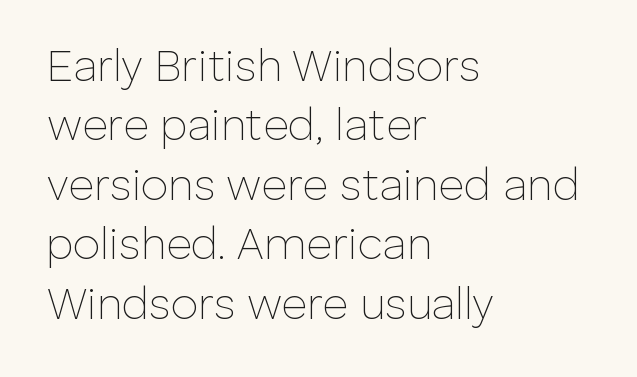
Q: Is the text bold? A: No.
Q: Is the text italic (slanted)? A: No, it is upright.
Q: Is the typeface a serif or a sans-serif typeface? A: Sans-serif.
Q: Is the text underlined? A: No.
Q: How is the paragraph aligned? A: Left-aligned.
Q: Is the spacing between letters normal or unusually wide? A: Normal.
Q: Is the spacing between lines tight, normal or loose? A: Normal.
Q: Width (condensed, normal, or wide)? A: Normal.
Q: Stroke contrast? A: Low.
Q: x-height? A: Medium.
Q: Monospaced? A: No.
